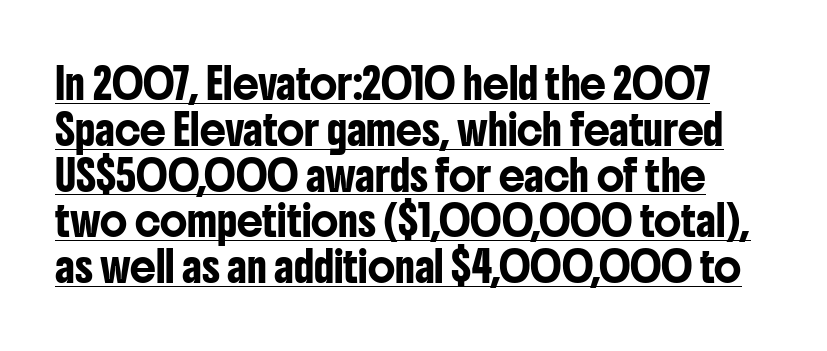
{"serif": "no", "italic": "no", "width": "condensed", "stroke_contrast": "low", "x_height": "medium", "monospaced": "no", "underline": "yes", "line_spacing": "normal", "line_spacing_ratio": 1.58, "letter_spacing": "normal", "letter_spacing_em": 0.0, "glyph_px": 29}
